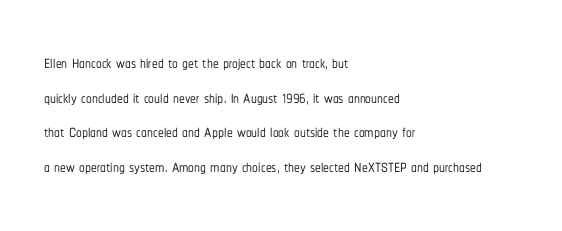
The image shows 23 px text type, upright; set left-aligned, normal line spacing (1.51x), normal letter spacing, not underlined.
